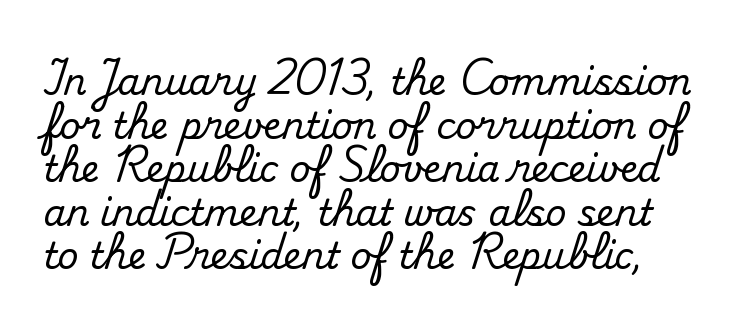
The image shows 36 px serif type; set line spacing 1.21x, normal letter spacing, not underlined; medium stroke contrast and a small x-height.
